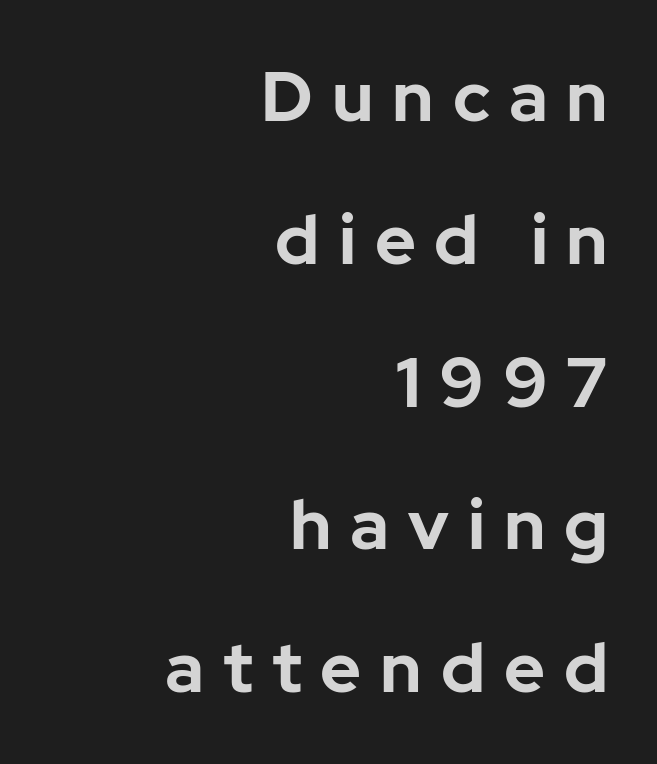
{"serif": "no", "italic": "no", "bold": "yes", "weight": "bold", "width": "normal", "stroke_contrast": "low", "x_height": "medium", "monospaced": "no", "underline": "no", "align": "right", "line_spacing": "loose", "line_spacing_ratio": 2.04, "letter_spacing": "wide", "letter_spacing_em": 0.27, "glyph_px": 70}
